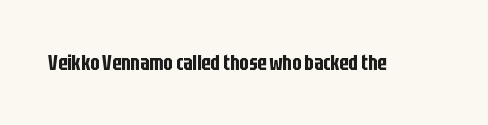
{"italic": "no", "underline": "no", "letter_spacing": "normal", "letter_spacing_em": 0.0, "glyph_px": 22}
